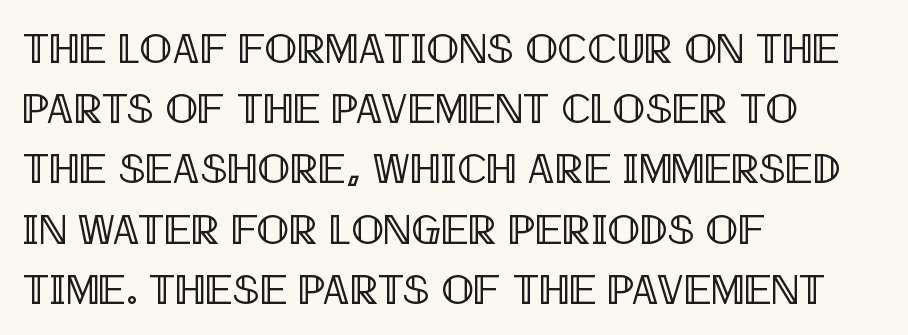
The image shows 43 px condensed type, upright; set left-aligned, normal line spacing (1.4x), normal letter spacing, not underlined; a large x-height.
